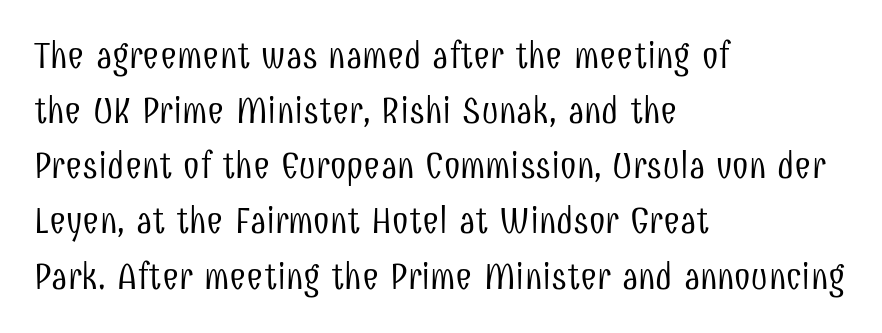
Q: Is the text bold? A: No.
Q: Is the text italic (slanted)? A: No, it is upright.
Q: Is the typeface a serif or a sans-serif typeface? A: Sans-serif.
Q: Is the text underlined? A: No.
Q: How is the paragraph aligned? A: Left-aligned.
Q: Is the spacing between letters normal or unusually wide? A: Normal.
Q: Is the spacing between lines tight, normal or loose? A: Normal.
Q: Width (condensed, normal, or wide)? A: Condensed.
Q: Stroke contrast? A: Low.
Q: x-height? A: Medium.
Q: Monospaced? A: No.
